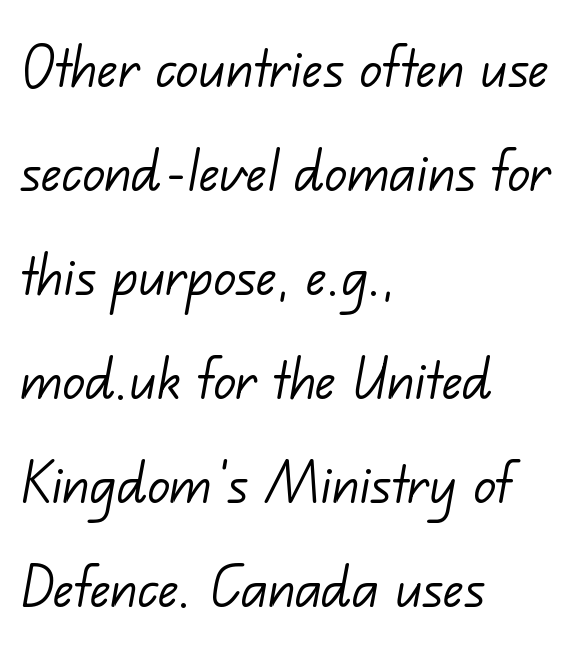
Q: Is the text bold? A: No.
Q: Is the typeface a serif or a sans-serif typeface? A: Sans-serif.
Q: Is the text underlined? A: No.
Q: How is the paragraph aligned? A: Left-aligned.
Q: Is the spacing between letters normal or unusually wide? A: Normal.
Q: Is the spacing between lines tight, normal or loose? A: Normal.
Q: Width (condensed, normal, or wide)? A: Normal.
Q: Stroke contrast? A: Low.
Q: x-height? A: Small.
Q: Monospaced? A: No.
